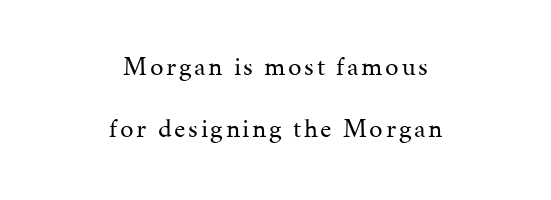
Q: Is the text bold? A: No.
Q: Is the text italic (slanted)? A: No, it is upright.
Q: Is the text underlined? A: No.
Q: How is the paragraph aligned? A: Centered.
Q: Is the spacing between lines tight, normal or loose? A: Loose.
